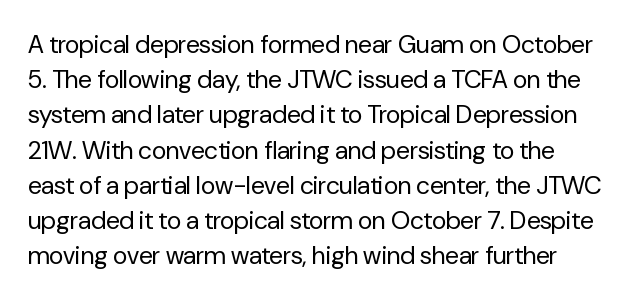
The weight tops out at a normal text grade. Check the space under the baseline: it is left empty. Inter-character spacing is left at the font's built-in metrics. Honestly, the row spacing looks completely unremarkable. The type sits square on the baseline with zero lean.
